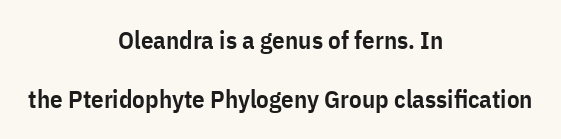
Q: Is the text bold? A: Semi-bold.
Q: Is the text italic (slanted)? A: No, it is upright.
Q: Is the text underlined? A: No.
Q: How is the paragraph aligned? A: Centered.
Q: Is the spacing between letters normal or unusually wide? A: Normal.
Q: Is the spacing between lines tight, normal or loose? A: Loose.
